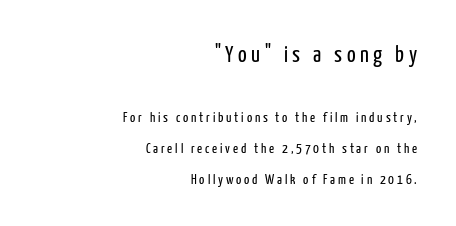
{"italic": "no", "bold": "no", "underline": "no", "align": "right", "line_spacing": "loose", "line_spacing_ratio": 2.2, "letter_spacing": "wide", "letter_spacing_em": 0.2, "larger_block": "first", "size_ratio": 1.64, "glyph_px": 23}
